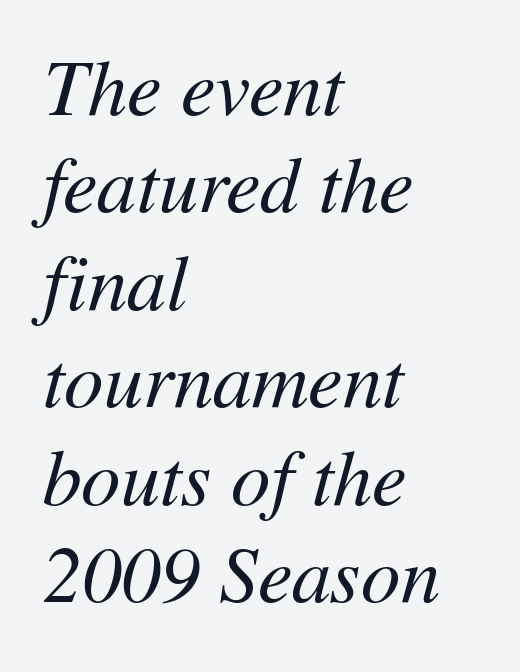
The image shows 78 px regular-weight type, italic (leaning right); set left-aligned, normal line spacing (1.25x), normal letter spacing, not underlined; medium stroke contrast and a medium x-height.
